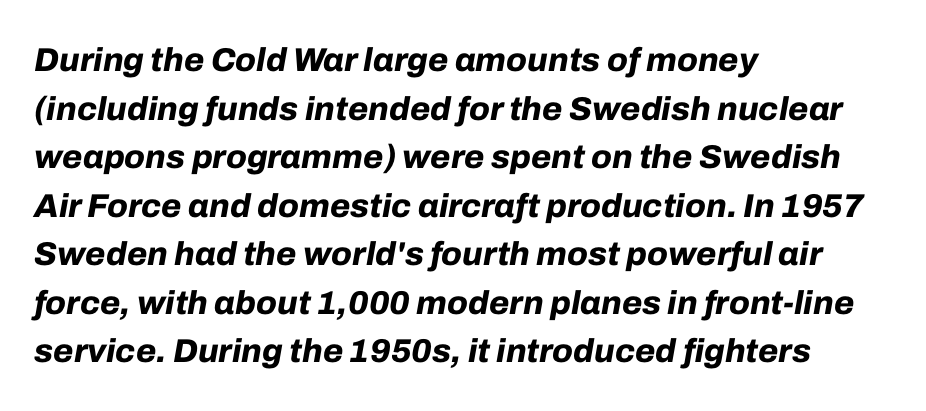
{"italic": "yes", "lean": "right", "slant_degrees": 10, "bold": "yes", "weight": "bold", "width": "normal", "stroke_contrast": "low", "x_height": "medium", "monospaced": "no", "underline": "no", "align": "left", "line_spacing": "normal", "line_spacing_ratio": 1.47, "letter_spacing": "normal", "letter_spacing_em": 0.0, "glyph_px": 33}
